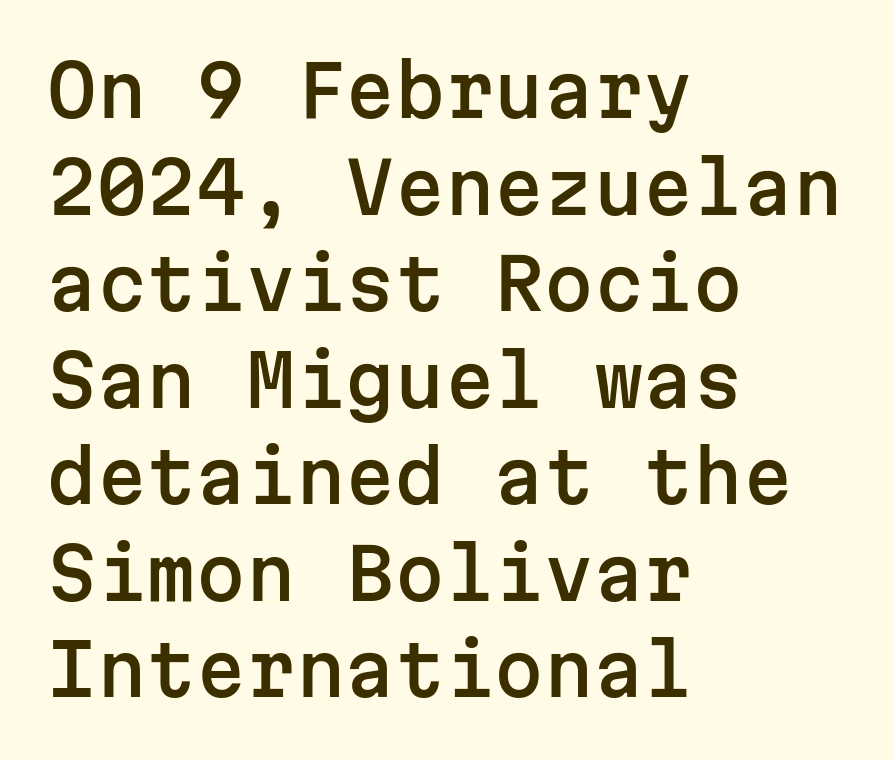
The image shows 71 px sans-serif type, upright, monospaced; set left-aligned, normal line spacing (1.36x), normal letter spacing, not underlined; low stroke contrast and a medium x-height.
